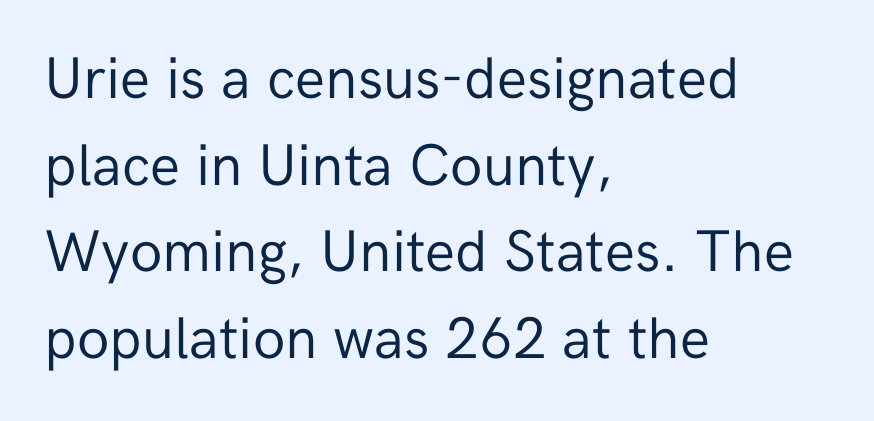
Q: Is the text bold? A: No.
Q: Is the text italic (slanted)? A: No, it is upright.
Q: Is the typeface a serif or a sans-serif typeface? A: Sans-serif.
Q: Is the text underlined? A: No.
Q: How is the paragraph aligned? A: Left-aligned.
Q: Is the spacing between letters normal or unusually wide? A: Normal.
Q: Is the spacing between lines tight, normal or loose? A: Normal.
Q: Width (condensed, normal, or wide)? A: Normal.
Q: Stroke contrast? A: Low.
Q: x-height? A: Medium.
Q: Monospaced? A: No.
